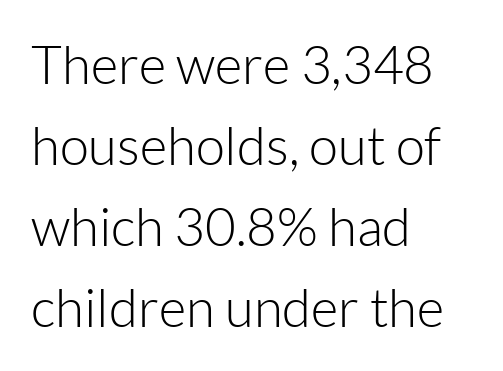
{"serif": "no", "italic": "no", "bold": "no", "weight": "light", "width": "normal", "stroke_contrast": "low", "x_height": "medium", "monospaced": "no", "underline": "no", "align": "left", "line_spacing": "normal", "line_spacing_ratio": 1.53, "letter_spacing": "normal", "letter_spacing_em": 0.0, "glyph_px": 53}
